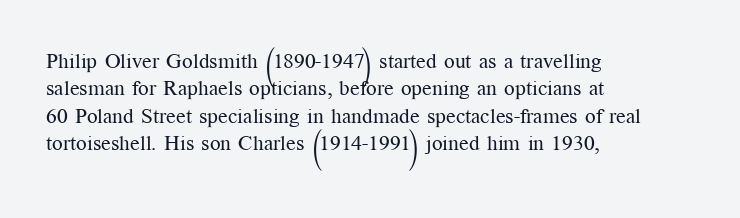
Reading down the block, your eye returns to a fixed left position each line. The weight tops out at a normal text grade. Interline gaps are of average width in this sample. The letters sit at their default tracking, neither squeezed nor spread.
